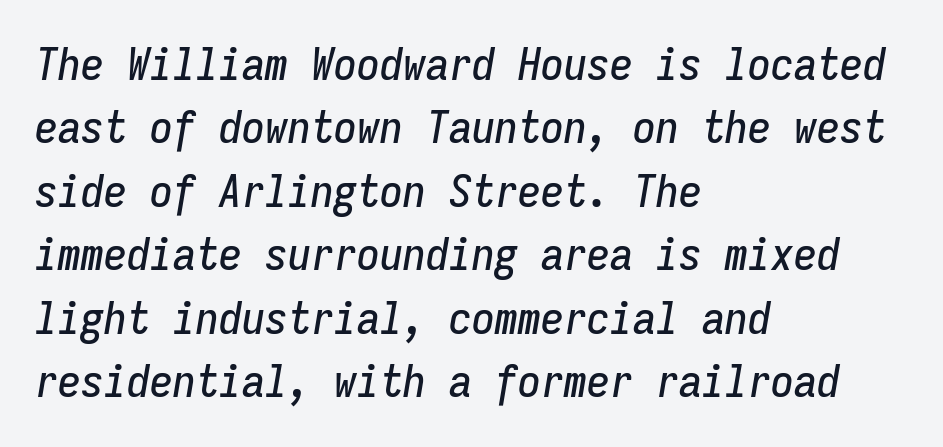
The image shows 46 px condensed type, italic (leaning right), monospaced; set left-aligned, normal line spacing (1.38x), normal letter spacing, not underlined; low stroke contrast and a medium x-height.
